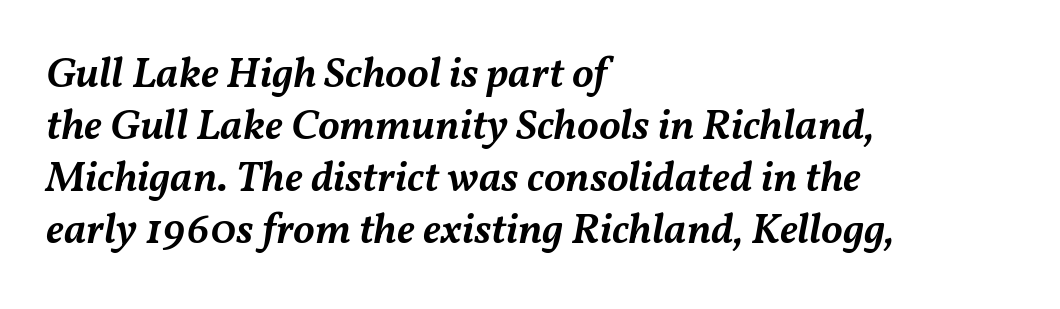
The image shows 43 px semibold type, italic (leaning right); set left-aligned, line spacing 1.21x, normal letter spacing, not underlined; medium stroke contrast and a medium x-height.
